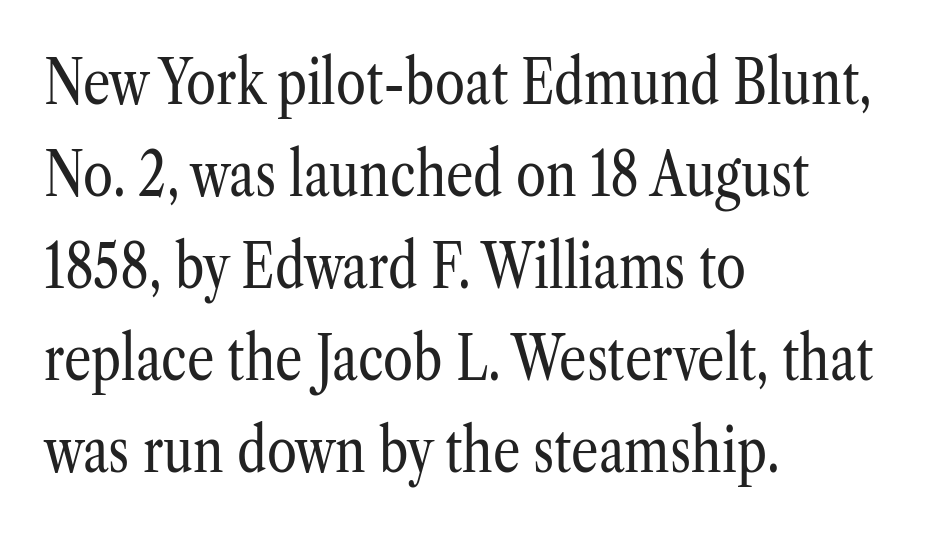
{"serif": "yes", "italic": "no", "bold": "no", "weight": "regular", "width": "condensed", "stroke_contrast": "low", "x_height": "medium", "monospaced": "no", "underline": "no", "align": "left", "line_spacing": "normal", "line_spacing_ratio": 1.51, "letter_spacing": "normal", "letter_spacing_em": 0.0, "glyph_px": 61}
